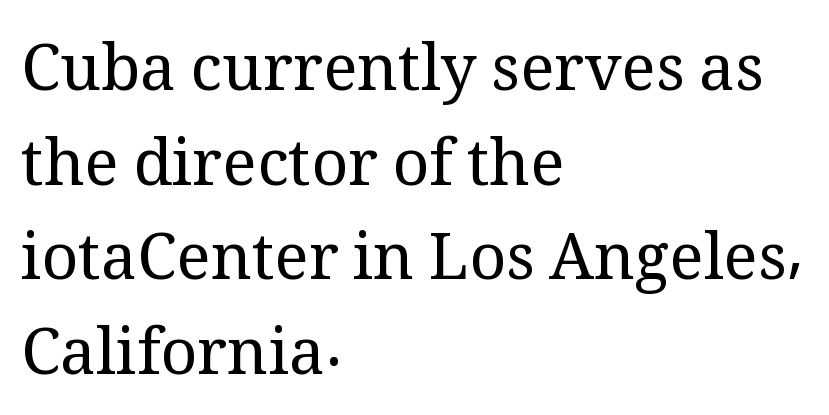
The image shows 64 px regular-weight serif type, upright; set left-aligned, normal line spacing (1.48x), normal letter spacing, not underlined; medium stroke contrast and a medium x-height.
